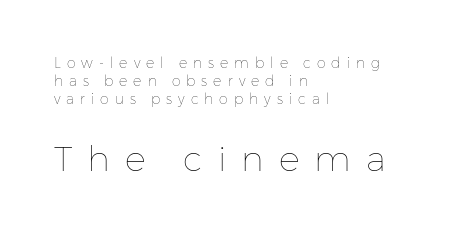
Q: Is the text bold? A: No.
Q: Is the text italic (slanted)? A: No, it is upright.
Q: Is the text underlined? A: No.
Q: How is the paragraph aligned? A: Left-aligned.
Q: Is the spacing between letters normal or unusually wide? A: Unusually wide.
Q: Is the spacing between lines tight, normal or loose? A: Normal.
Q: Which block of text is set in a larger size, the first (top) or the second (bottom)? A: The second (bottom) one.
Q: Width (condensed, normal, or wide)? A: Normal.
Q: Stroke contrast? A: Low.
Q: x-height? A: Medium.
Q: Monospaced? A: No.
